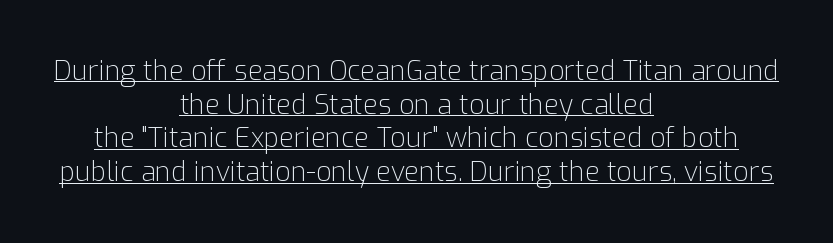
Q: Is the text bold? A: No.
Q: Is the text italic (slanted)? A: No, it is upright.
Q: Is the text underlined? A: Yes.
Q: How is the paragraph aligned? A: Centered.
Q: Is the spacing between letters normal or unusually wide? A: Normal.
Q: Is the spacing between lines tight, normal or loose? A: Normal.
